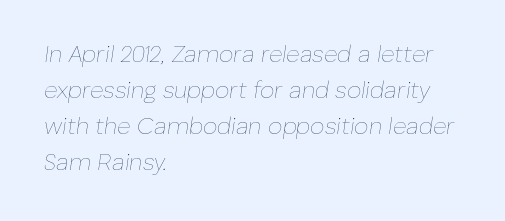
The image shows 23 px text type, italic (leaning right); set left-aligned, normal line spacing (1.57x), normal letter spacing, not underlined.
